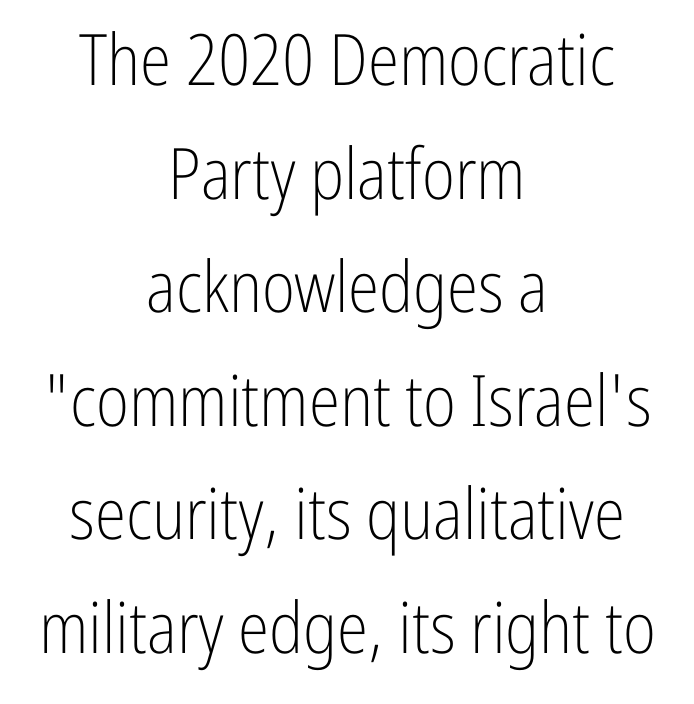
The image shows 71 px light, condensed sans-serif type, upright; set centered, normal line spacing (1.6x), normal letter spacing, not underlined; low stroke contrast and a medium x-height.
